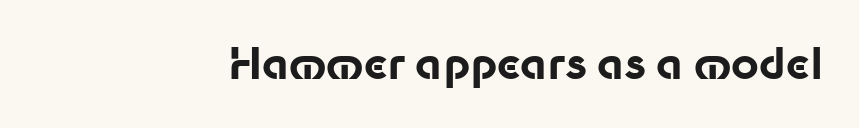
{"serif": "no", "italic": "no", "bold": "yes", "weight": "bold", "width": "normal", "stroke_contrast": "low", "x_height": "medium", "monospaced": "no", "underline": "no", "letter_spacing": "normal", "letter_spacing_em": 0.0, "glyph_px": 43}
